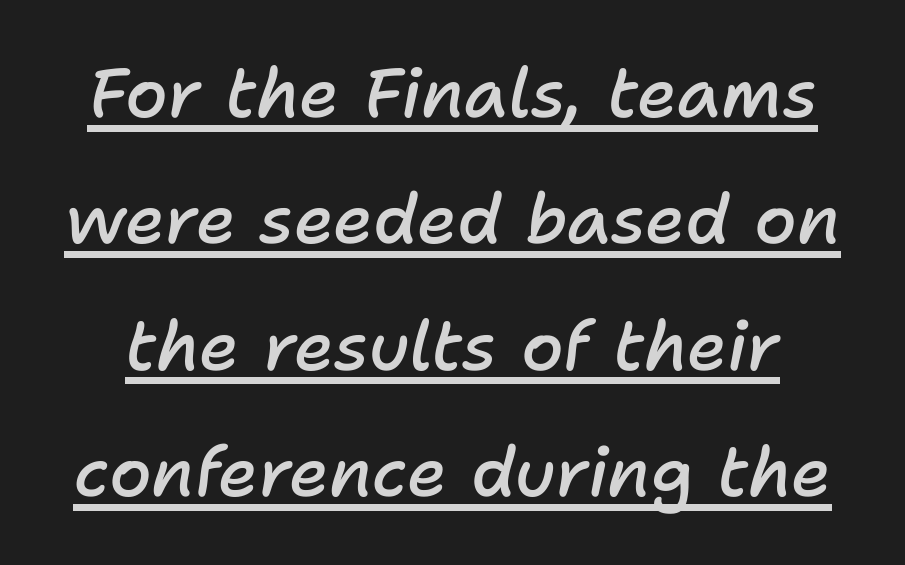
A typographer would call this underscored text. The font is running at a semibold setting, under full bold. Proportional: the letters do not fall into vertical columns. The passage shown has conventional tracking throughout. The specimen reads as italic at a glance.
